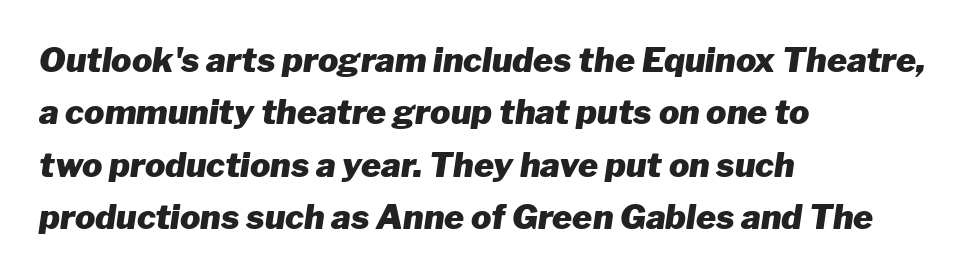
The image shows 34 px heavy type, italic (leaning right); set left-aligned, normal line spacing (1.54x), normal letter spacing, not underlined; low stroke contrast and a medium x-height.
